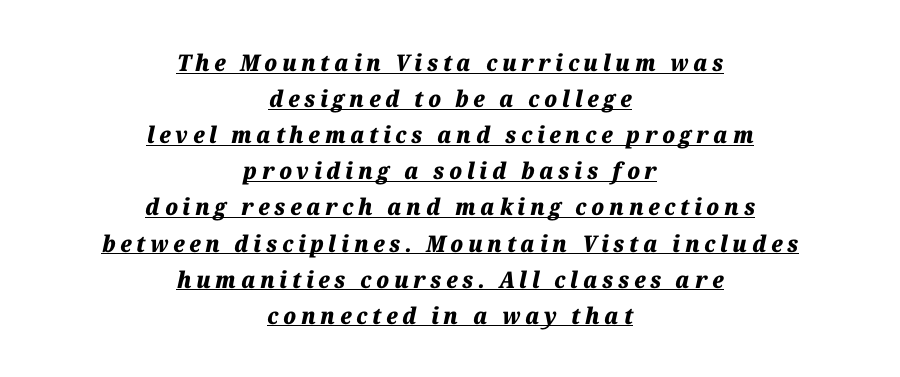
The image shows 23 px bold type, italic (leaning right); set centered, normal line spacing (1.57x), unusually wide letter spacing (+0.2 em), underlined.
